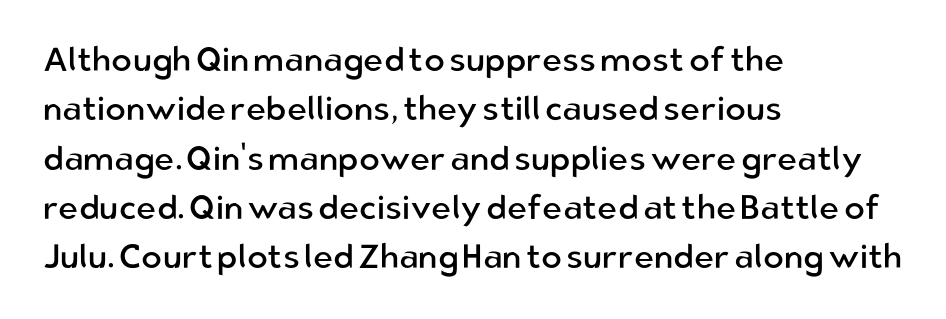
{"serif": "no", "italic": "no", "bold": "no", "weight": "regular", "width": "normal", "stroke_contrast": "low", "x_height": "medium", "monospaced": "no", "underline": "no", "align": "left", "line_spacing": "normal", "line_spacing_ratio": 1.45, "letter_spacing": "normal", "letter_spacing_em": 0.0, "glyph_px": 34}
